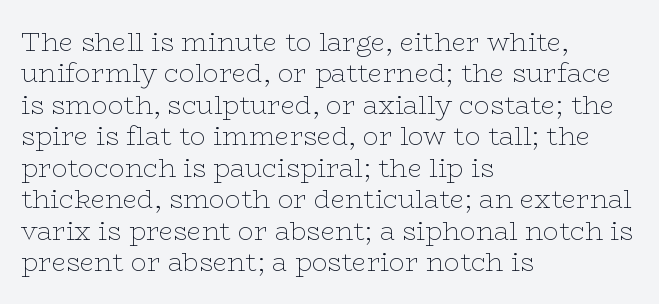
The image shows 26 px text type, upright; set left-aligned, line spacing 1.21x, normal letter spacing, not underlined.
